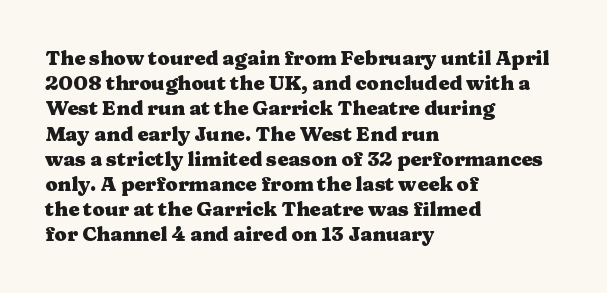
The image shows 20 px bold type, upright; set left-aligned, normal line spacing (1.26x), normal letter spacing, not underlined.
